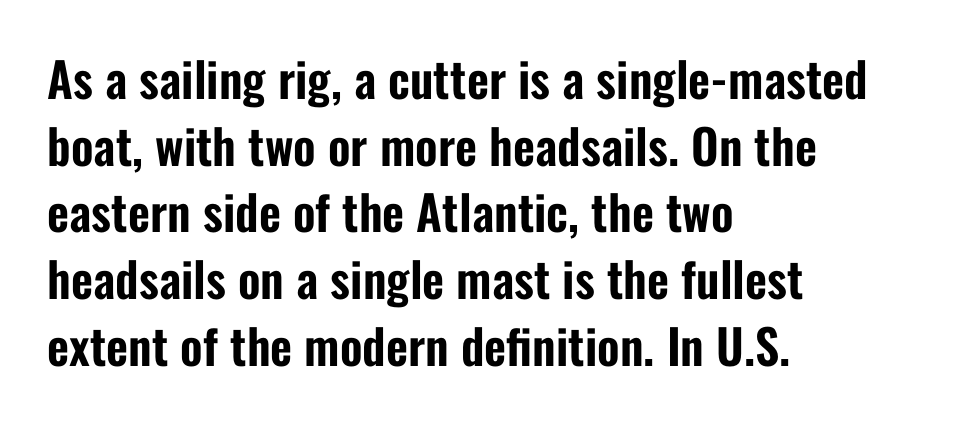
The image shows 48 px condensed sans-serif type, upright; set left-aligned, normal line spacing (1.39x), normal letter spacing, not underlined; low stroke contrast and a medium x-height.
